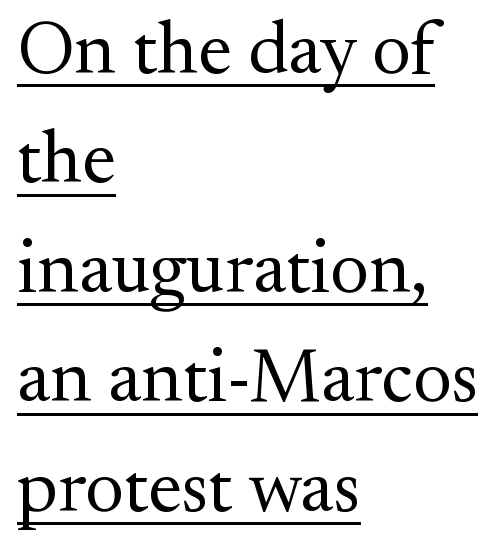
Q: Is the text bold? A: No.
Q: Is the text italic (slanted)? A: No, it is upright.
Q: Is the typeface a serif or a sans-serif typeface? A: Serif.
Q: Is the text underlined? A: Yes.
Q: How is the paragraph aligned? A: Left-aligned.
Q: Is the spacing between letters normal or unusually wide? A: Normal.
Q: Is the spacing between lines tight, normal or loose? A: Normal.
Q: Width (condensed, normal, or wide)? A: Normal.
Q: Stroke contrast? A: Medium.
Q: x-height? A: Small.
Q: Monospaced? A: No.
